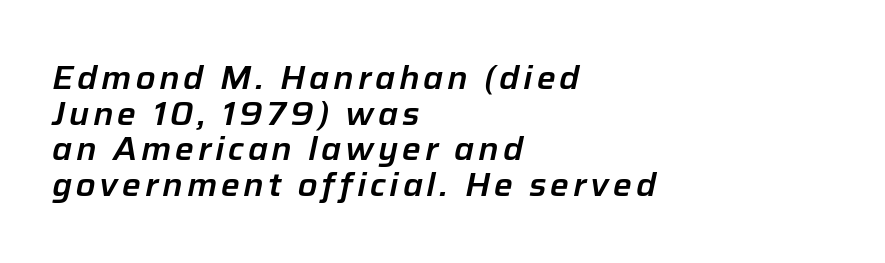
The image shows 32 px text type, italic (leaning right); set left-aligned, tight line spacing (1.11x), not underlined; low stroke contrast and a medium x-height.
